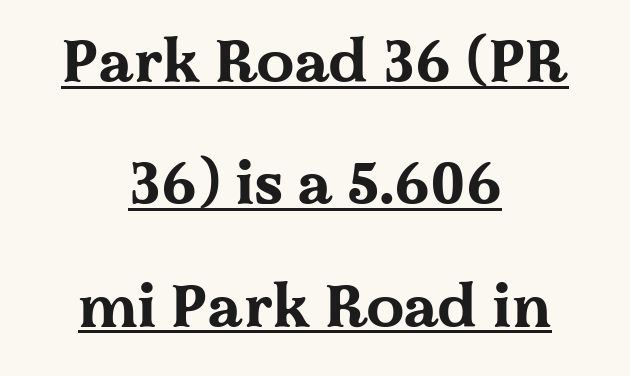
{"serif": "yes", "italic": "no", "bold": "yes", "weight": "bold", "width": "wide", "stroke_contrast": "medium", "x_height": "medium", "monospaced": "no", "underline": "yes", "align": "center", "line_spacing": "loose", "line_spacing_ratio": 2.04, "letter_spacing": "normal", "letter_spacing_em": 0.0, "glyph_px": 60}
